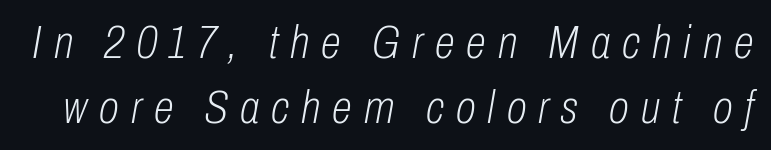
{"italic": "yes", "lean": "right", "slant_degrees": 10, "bold": "no", "weight": "light", "width": "condensed", "stroke_contrast": "low", "x_height": "medium", "monospaced": "no", "underline": "no", "line_spacing": "normal", "line_spacing_ratio": 1.41, "letter_spacing": "wide", "letter_spacing_em": 0.26, "glyph_px": 46}
